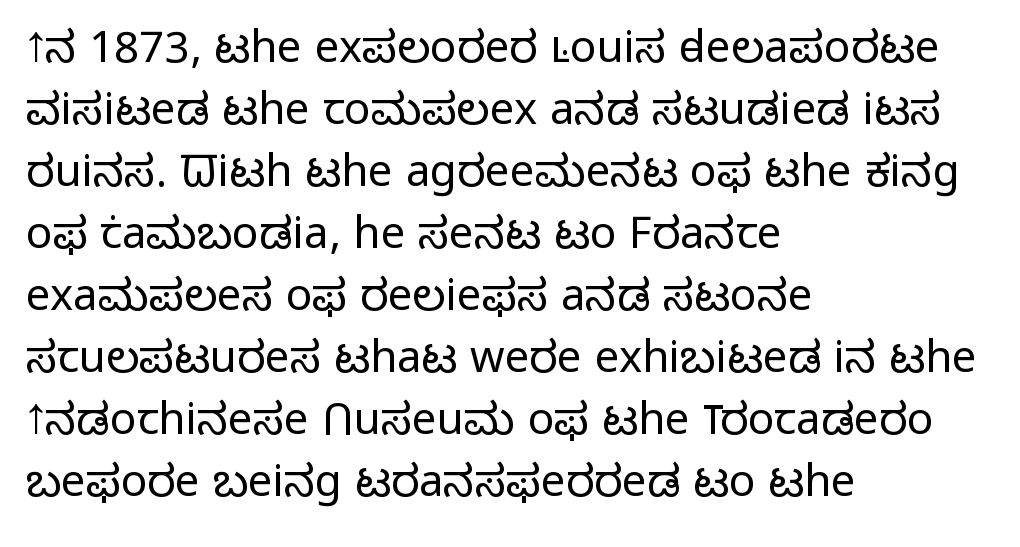
{"serif": "no", "italic": "no", "bold": "no", "weight": "light", "width": "normal", "stroke_contrast": "low", "x_height": "medium", "monospaced": "no", "underline": "no", "align": "left", "line_spacing": "normal", "line_spacing_ratio": 1.41, "letter_spacing": "normal", "letter_spacing_em": 0.0, "glyph_px": 44}
